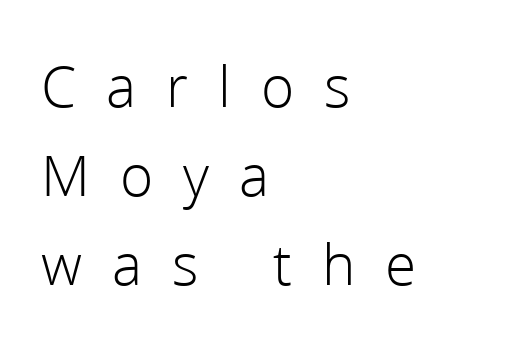
Q: Is the text bold? A: No.
Q: Is the text italic (slanted)? A: No, it is upright.
Q: Is the typeface a serif or a sans-serif typeface? A: Sans-serif.
Q: Is the text underlined? A: No.
Q: How is the paragraph aligned? A: Left-aligned.
Q: Is the spacing between letters normal or unusually wide? A: Unusually wide.
Q: Is the spacing between lines tight, normal or loose? A: Normal.
Q: Width (condensed, normal, or wide)? A: Normal.
Q: Stroke contrast? A: Low.
Q: x-height? A: Medium.
Q: Monospaced? A: No.
